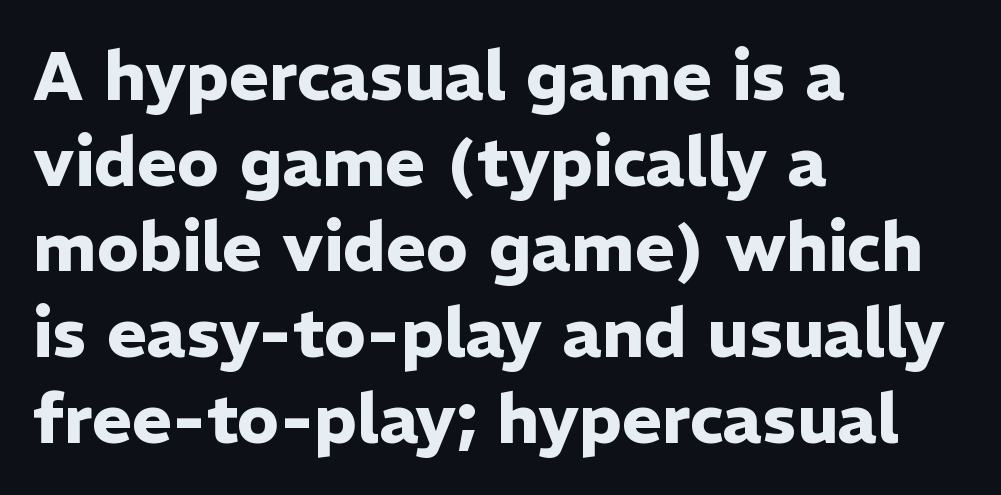
The image shows 68 px heavy sans-serif type, upright; set left-aligned, normal line spacing (1.26x), normal letter spacing, not underlined; low stroke contrast and a medium x-height.
